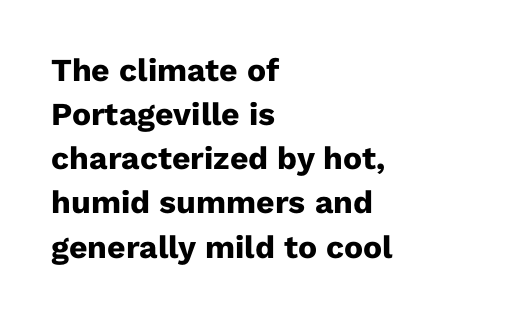
Nobody drew a line under any word here. You could call the tracking neutral — neither tight nor loose. Typographic density is high because the face is bold. Here the designer chose a conventional face with non-uniform glyph widths. Is there much room between lines? A standard amount, neither cramped nor airy. The face used here is a sans, in the tradition of grotesques and geometrics.
